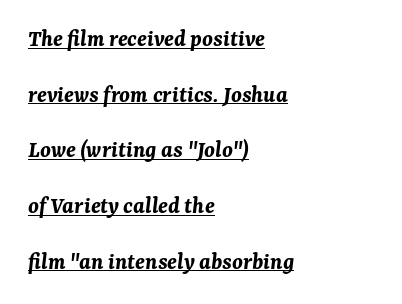
Q: Is the text bold? A: Yes.
Q: Is the text italic (slanted)? A: Yes, it leans right by about 7 degrees.
Q: Is the text underlined? A: Yes.
Q: How is the paragraph aligned? A: Left-aligned.
Q: Is the spacing between letters normal or unusually wide? A: Normal.
Q: Is the spacing between lines tight, normal or loose? A: Loose.
